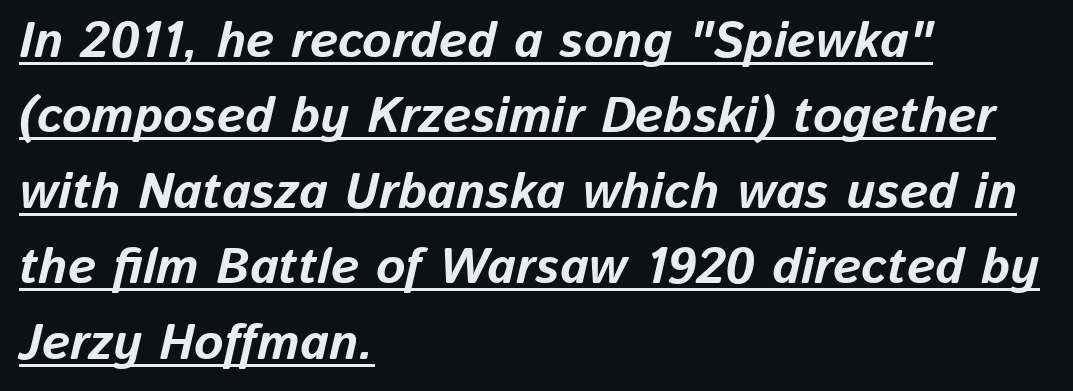
The image shows 50 px bold type, italic (leaning right); set left-aligned, normal line spacing (1.51x), normal letter spacing, underlined; low stroke contrast and a medium x-height.
